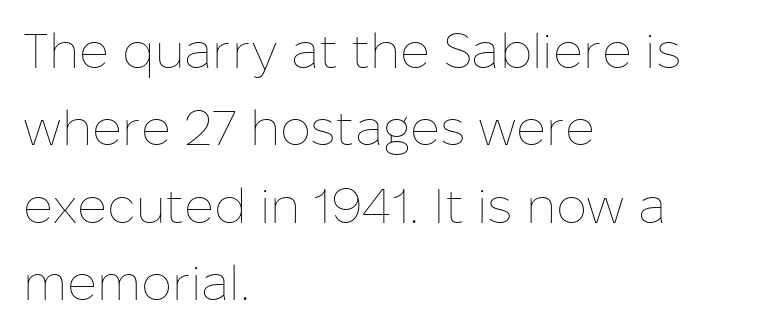
The face used here is rendered with its standard letterfit. The rendering uses natural spacing where letterforms have individual widths. The lettering holds an erect, upright posture throughout. If you drew a ruler down the left edge, every line would touch it. The zone under the glyphs is completely vacant.
